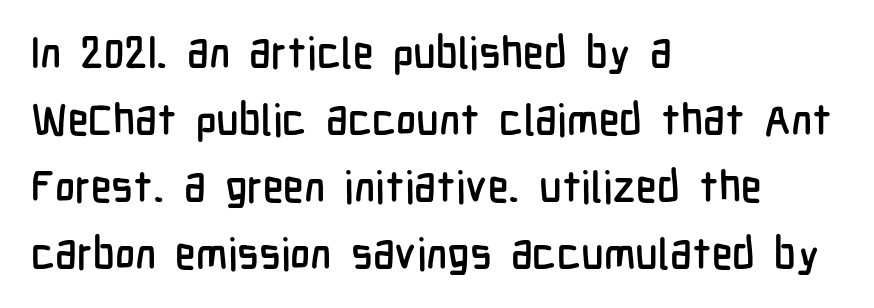
The image shows 43 px condensed sans-serif type, upright; set left-aligned, normal line spacing (1.56x), normal letter spacing, not underlined; low stroke contrast and a medium x-height.
